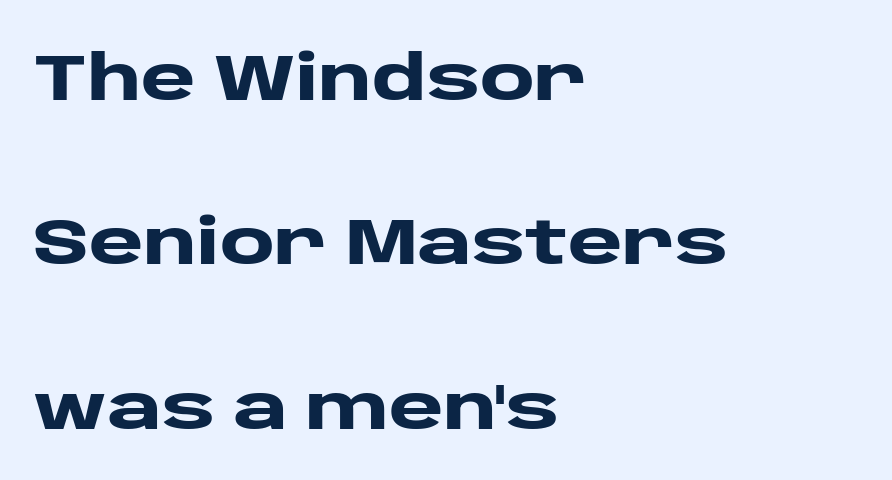
Short and long lines alike share a common starting point at left. The axis of the letterforms is exactly vertical. Weight check: bold — yes, fully. Is this a fixed-width face? No — the glyphs have proportional, varying widths. Honestly, the rows look like they've been pulled way apart.
